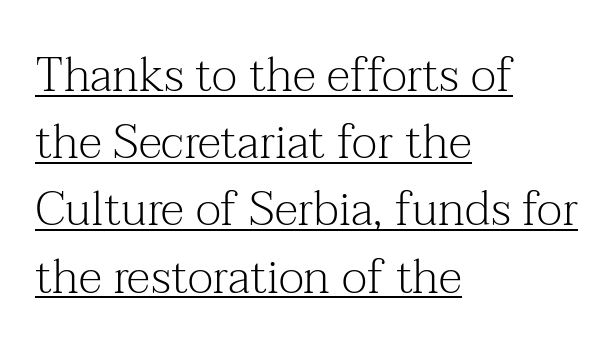
Unlike italic type, these characters show no tilt at all. Leading matches the norm, producing a regular column. In CSS terms this would be text-align: left. There is no visible air inserted between adjacent glyphs.
